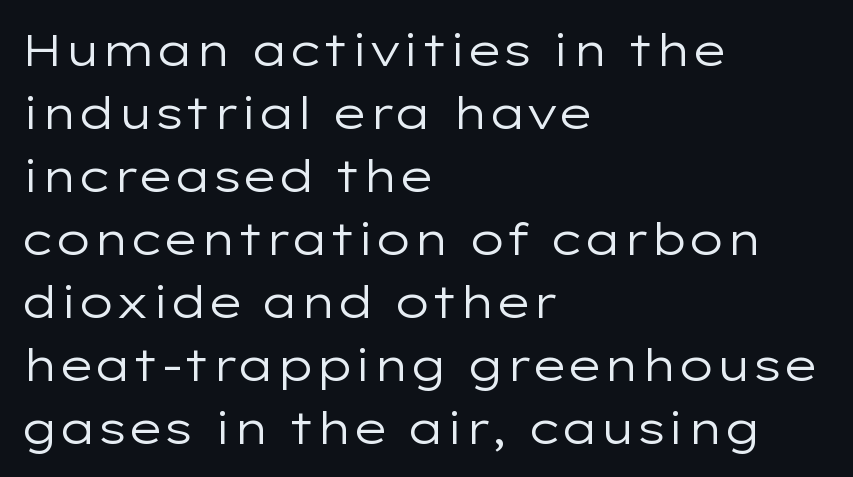
Q: Is the text bold? A: No.
Q: Is the text italic (slanted)? A: No, it is upright.
Q: Is the typeface a serif or a sans-serif typeface? A: Sans-serif.
Q: Is the text underlined? A: No.
Q: How is the paragraph aligned? A: Left-aligned.
Q: Is the spacing between letters normal or unusually wide? A: Normal.
Q: Is the spacing between lines tight, normal or loose? A: Normal.
Q: Width (condensed, normal, or wide)? A: Wide.
Q: Stroke contrast? A: Low.
Q: x-height? A: Medium.
Q: Monospaced? A: No.
